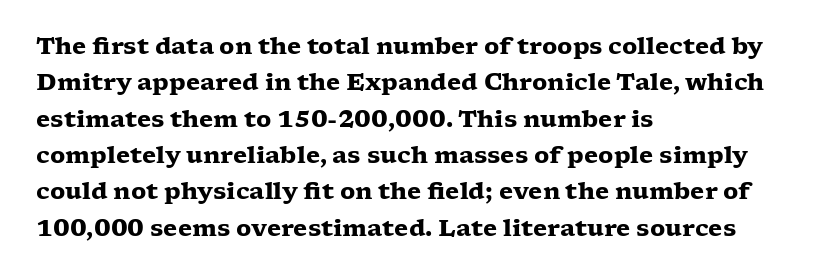
The image shows 23 px bold type, upright; set left-aligned, normal line spacing (1.58x), normal letter spacing, not underlined.
